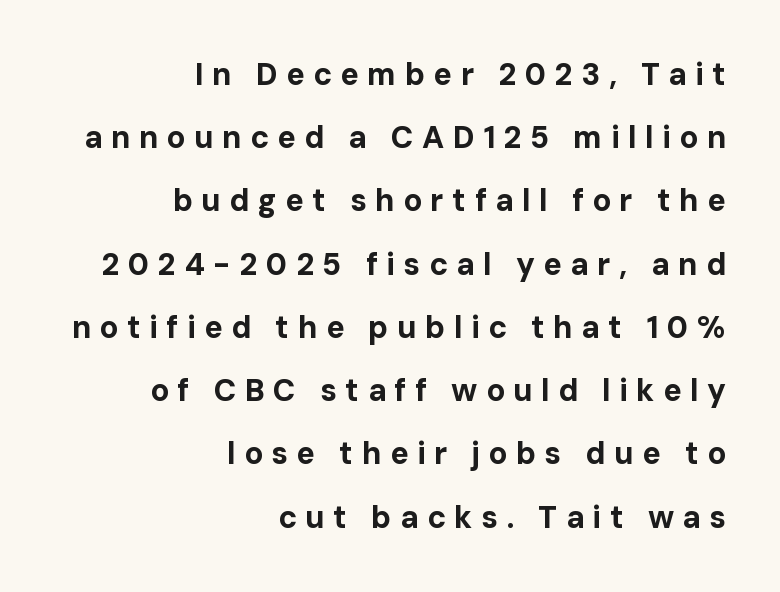
{"serif": "no", "italic": "no", "bold": "yes", "weight": "bold", "width": "normal", "stroke_contrast": "low", "x_height": "medium", "monospaced": "no", "underline": "no", "align": "right", "line_spacing": "loose", "line_spacing_ratio": 2.04, "letter_spacing": "wide", "letter_spacing_em": 0.27, "glyph_px": 31}
